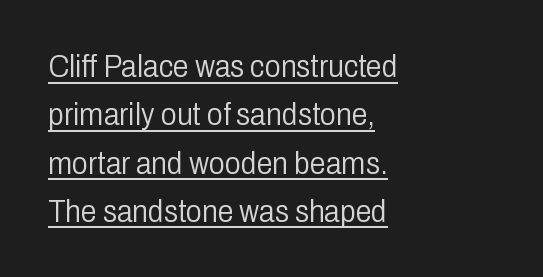
The image shows 32 px light, condensed sans-serif type, upright; set left-aligned, normal line spacing (1.51x), normal letter spacing, underlined; low stroke contrast and a medium x-height.
